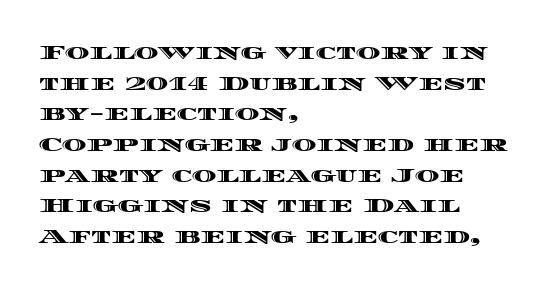
{"italic": "no", "underline": "no", "align": "left", "line_spacing": "normal", "line_spacing_ratio": 1.46, "letter_spacing": "normal", "letter_spacing_em": 0.0, "glyph_px": 21}
